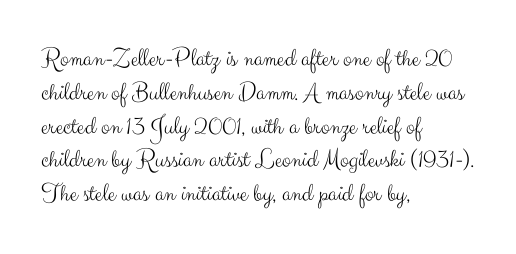
Descenders are the only things crossing below the line. Compared with typical paragraphs, the rows here are spaced about the same. The setting favours the left margin, as ordinary paragraphs usually do.
